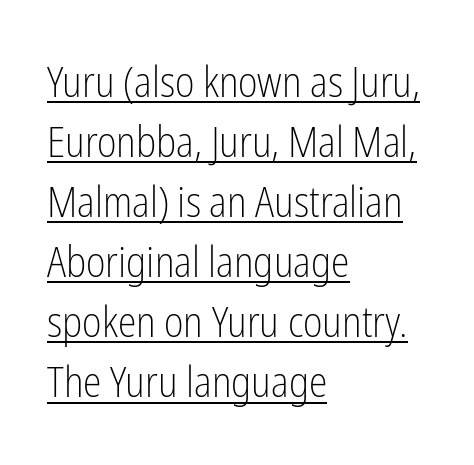
Is the block centered? No — it sits flush against the left margin. Stem width sits at or under what a default text font uses. Vertically, the passage feels balanced, rows spaced as you'd expect. Unlike a traditional serif, this face leaves its strokes unadorned.
